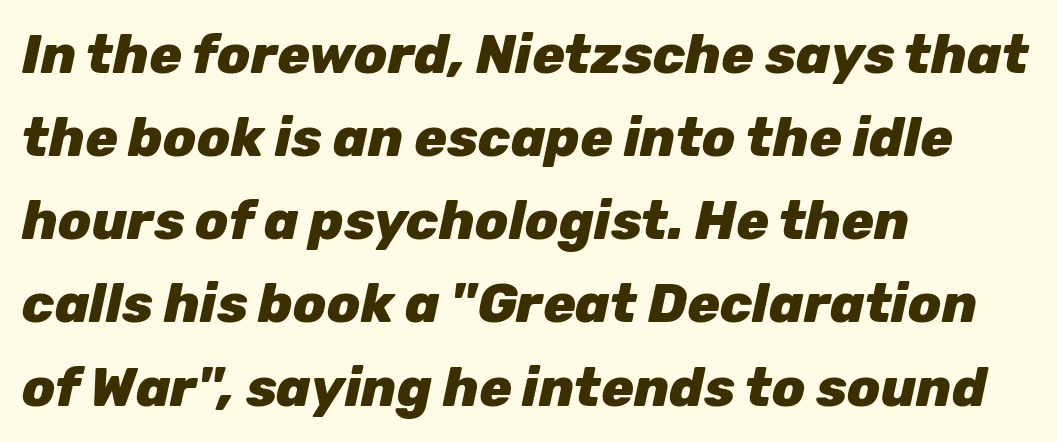
The image shows 54 px heavy type, italic (leaning right); set left-aligned, normal line spacing (1.54x), normal letter spacing, not underlined; low stroke contrast and a medium x-height.
